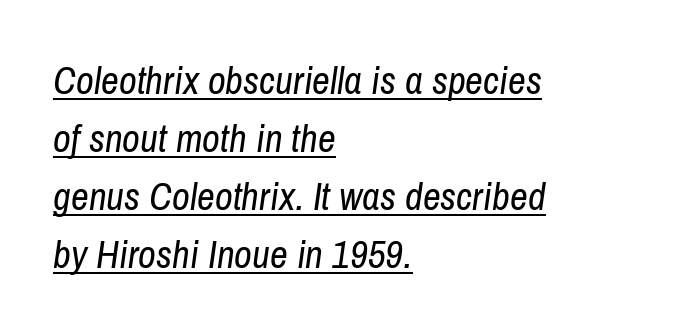
The rendering uses a moderate line-height, typical for paragraphs. Stem width sits at or under what a default text font uses. A typesetter would call this proportional, since set widths differ per character. Underlined type.
